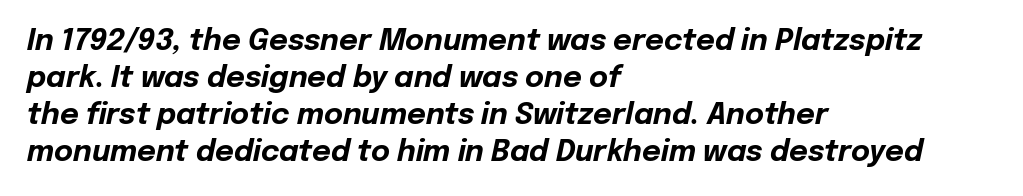
One-word summary of the alignment: left. Varying glyph widths throughout — classic text-font behaviour. Rows of type keep a routine distance in the vertical direction. There is no visible air inserted between adjacent glyphs. These words are printed bold, with thick strokes throughout.
